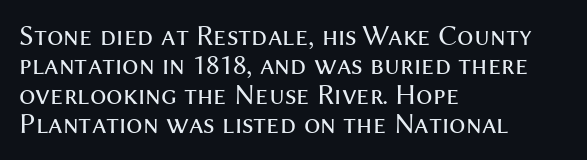
Q: Is the text bold? A: No.
Q: Is the text italic (slanted)? A: No, it is upright.
Q: Is the typeface a serif or a sans-serif typeface? A: Sans-serif.
Q: Is the text underlined? A: No.
Q: How is the paragraph aligned? A: Left-aligned.
Q: Is the spacing between letters normal or unusually wide? A: Normal.
Q: Is the spacing between lines tight, normal or loose? A: Tight.
Q: Width (condensed, normal, or wide)? A: Normal.
Q: Stroke contrast? A: Medium.
Q: x-height? A: Medium.
Q: Monospaced? A: No.
